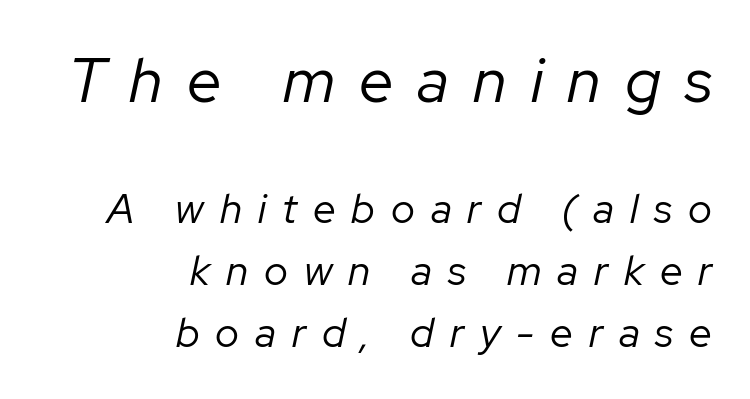
The image shows 62 px regular-weight type, italic (leaning right); set right-aligned, normal line spacing (1.51x), unusually wide letter spacing (+0.39 em), not underlined; the first (top) block is 1.51x larger; low stroke contrast and a medium x-height.
